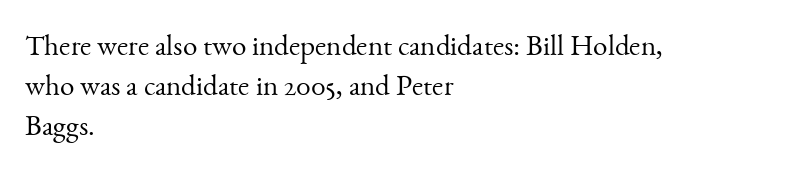
The image shows 29 px light serif type, upright; set left-aligned, normal line spacing (1.38x), normal letter spacing, not underlined; medium stroke contrast and a small x-height.
